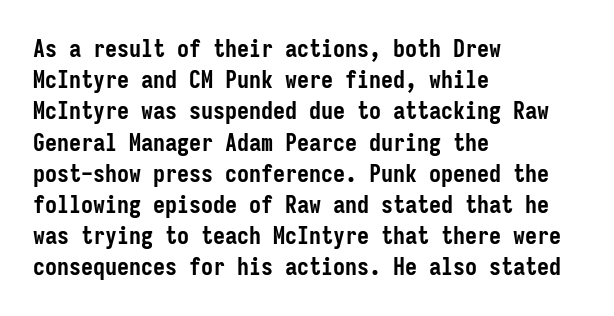
Every letter is thick-stroked: bold, no question. Line starts are locked; line ends wander. What's the leading like? Ordinary, nothing unusual. Glance below the letters and you will spot only blank space.
